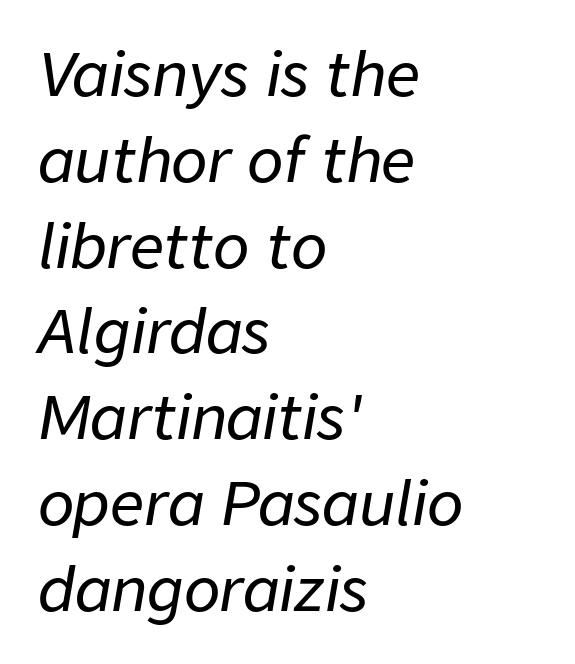
The image shows 60 px text type, italic (leaning right); set left-aligned, normal line spacing (1.43x), normal letter spacing, not underlined; low stroke contrast and a medium x-height.
